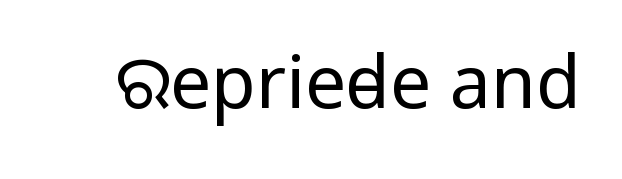
{"serif": "no", "italic": "no", "bold": "no", "weight": "regular", "width": "condensed", "stroke_contrast": "low", "x_height": "large", "monospaced": "no", "underline": "no", "letter_spacing": "normal", "letter_spacing_em": 0.0, "glyph_px": 73}
